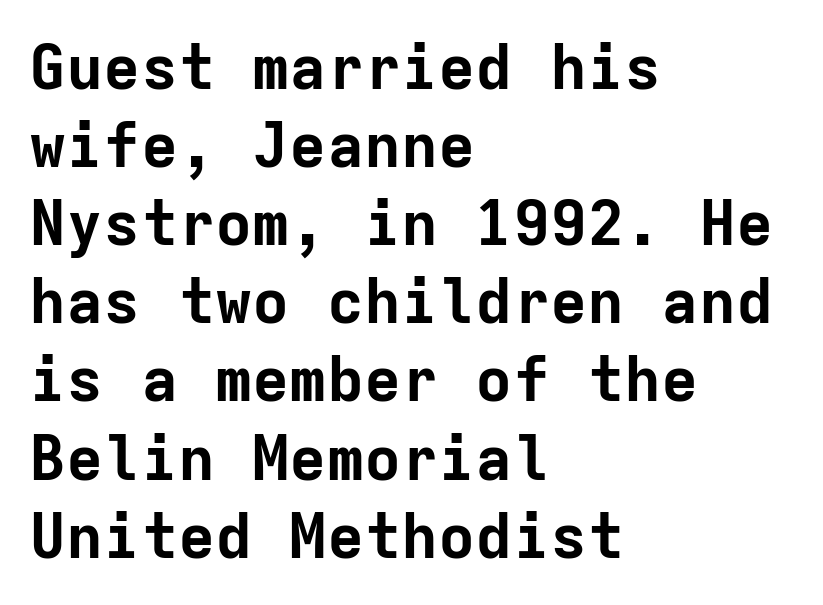
{"serif": "no", "italic": "no", "bold": "yes", "weight": "bold", "width": "normal", "stroke_contrast": "low", "x_height": "medium", "monospaced": "yes", "underline": "no", "align": "left", "line_spacing": "normal", "line_spacing_ratio": 1.26, "letter_spacing": "normal", "letter_spacing_em": 0.0, "glyph_px": 62}
